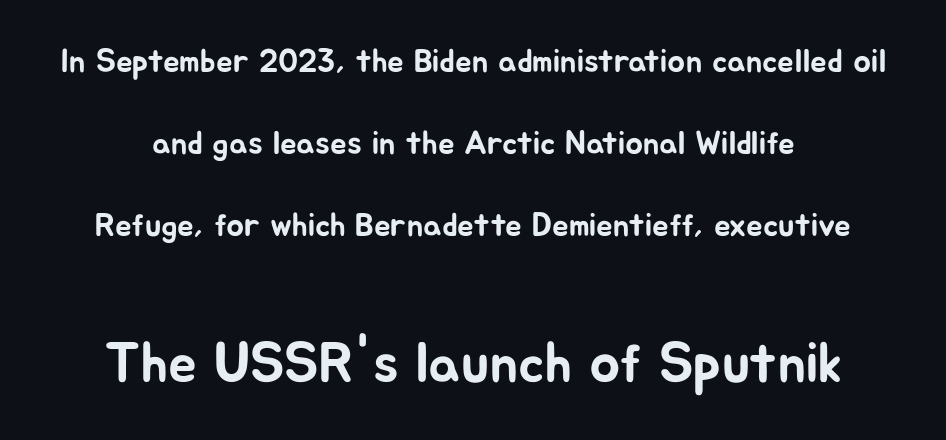
{"serif": "no", "italic": "no", "width": "normal", "stroke_contrast": "low", "x_height": "medium", "monospaced": "no", "underline": "no", "line_spacing": "loose", "line_spacing_ratio": 2.48, "letter_spacing": "normal", "letter_spacing_em": 0.0, "larger_block": "second", "size_ratio": 1.73, "glyph_px": 57}
